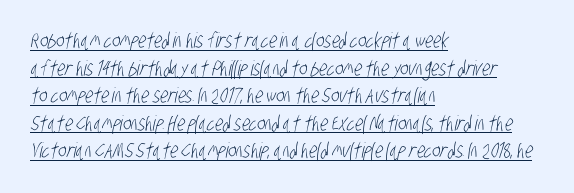
The passage is arranged the way most books set body copy — flush left. There is no visible air inserted between adjacent glyphs. The letterforms sit at book weight or below. Vertically, the passage feels balanced, rows spaced as you'd expect. Beneath each row of characters lies a ruled line.
